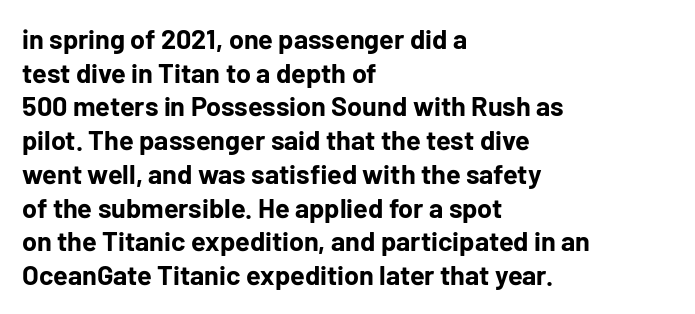
Its strokes are broad and dark, the hallmark of bold type. It's the straight-up-and-down kind of type. Regular leading. Caption: standard tracking, unaltered.
